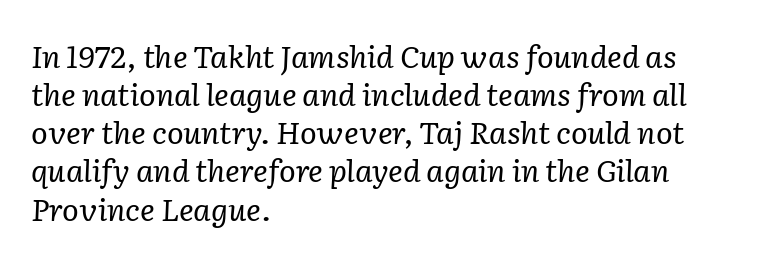
Nothing heavy about these letters — not bold at all. Has an underline been added? It has not. The tracking reads as untouched default to a designer's eye. Rendered with sloped, italic letterforms. Little horizontal feet cap the strokes, marking this as serif type. Think of a printed novel: that variable character pitch is what you see here.
